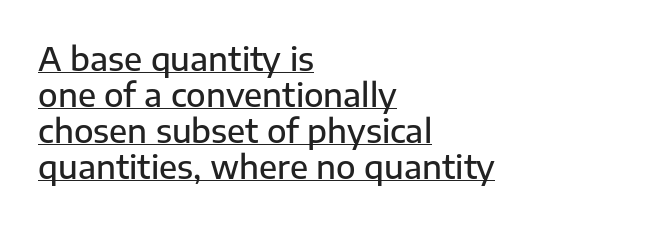
{"serif": "no", "italic": "no", "bold": "semi", "weight": "semibold", "width": "normal", "stroke_contrast": "low", "x_height": "medium", "monospaced": "no", "underline": "yes", "align": "left", "line_spacing": "tight", "line_spacing_ratio": 1.12, "letter_spacing": "normal", "letter_spacing_em": 0.0, "glyph_px": 32}
